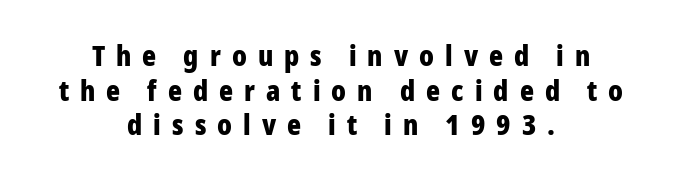
The image shows 29 px bold, condensed sans-serif type, upright; set centered, line spacing 1.19x, unusually wide letter spacing (+0.38 em), not underlined; low stroke contrast and a medium x-height.
